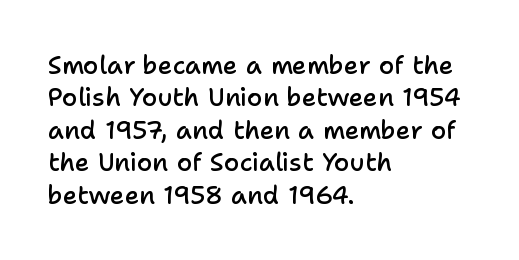
The image shows 25 px text type, upright; set left-aligned, normal line spacing (1.3x), normal letter spacing, not underlined.
